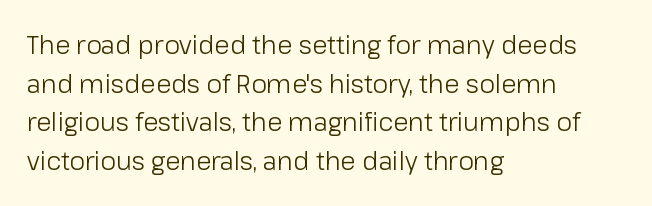
The image shows 25 px text type, upright; set left-aligned, normal line spacing (1.55x), normal letter spacing, not underlined.
